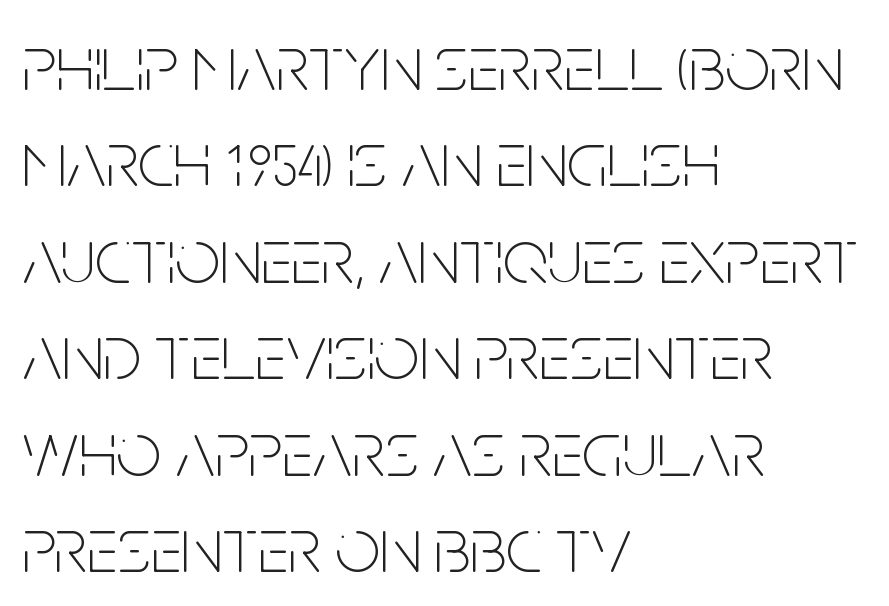
{"serif": "no", "italic": "no", "bold": "no", "weight": "thin", "width": "condensed", "stroke_contrast": "low", "x_height": "large", "monospaced": "no", "underline": "no", "align": "left", "line_spacing_ratio": 1.22, "letter_spacing": "normal", "letter_spacing_em": 0.0, "glyph_px": 79}
